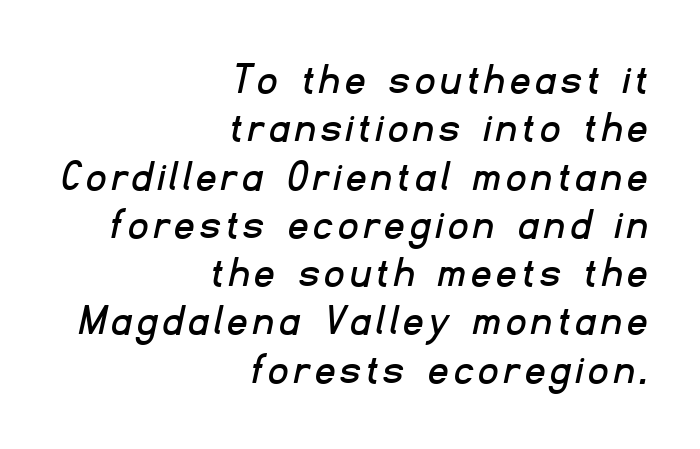
{"serif": "no", "width": "normal", "stroke_contrast": "low", "x_height": "small", "monospaced": "no", "underline": "no", "align": "right", "line_spacing": "tight", "line_spacing_ratio": 1.05, "glyph_px": 46}
